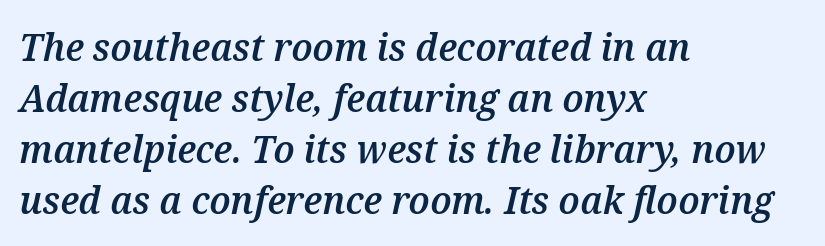
The image shows 39 px semibold type, italic (leaning right); set left-aligned, normal line spacing (1.31x), normal letter spacing, not underlined; medium stroke contrast and a medium x-height.
